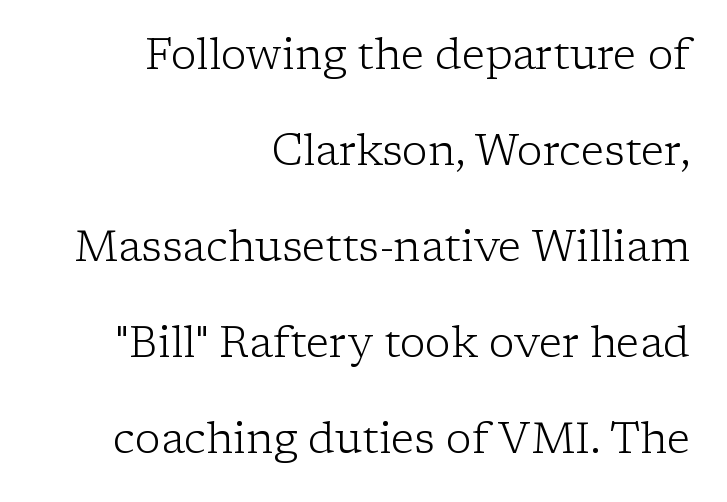
Q: Is the text bold? A: No.
Q: Is the text italic (slanted)? A: No, it is upright.
Q: Is the typeface a serif or a sans-serif typeface? A: Serif.
Q: Is the text underlined? A: No.
Q: How is the paragraph aligned? A: Right-aligned.
Q: Is the spacing between letters normal or unusually wide? A: Normal.
Q: Is the spacing between lines tight, normal or loose? A: Loose.
Q: Width (condensed, normal, or wide)? A: Normal.
Q: Stroke contrast? A: Low.
Q: x-height? A: Medium.
Q: Monospaced? A: No.
